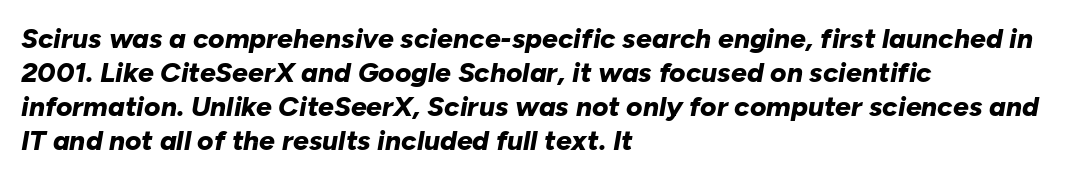
The image shows 28 px bold type, italic (leaning right); set left-aligned, line spacing 1.21x, normal letter spacing, not underlined; low stroke contrast and a medium x-height.
